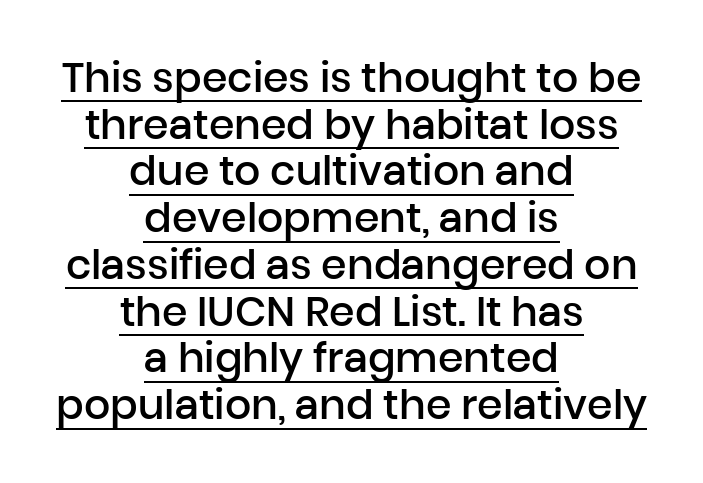
Honestly, the underline is the first thing you notice here. In terms of weight, the rendering is demibold, just under bold. Posture: straight, roman, zero tilt. The rendering shows plain stroke endings on the letterforms — a sans-serif design. Each letter keeps its own natural width here, so spacing adapts to shape. The compositor balanced each line on the midline.
